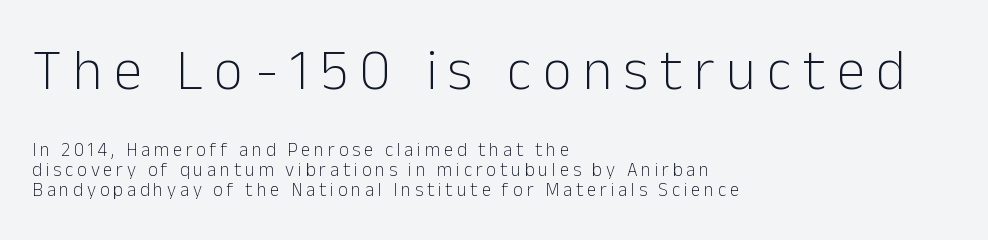
Q: Is the text bold? A: No.
Q: Is the text italic (slanted)? A: No, it is upright.
Q: Is the typeface a serif or a sans-serif typeface? A: Sans-serif.
Q: Is the text underlined? A: No.
Q: How is the paragraph aligned? A: Left-aligned.
Q: Is the spacing between letters normal or unusually wide? A: Unusually wide.
Q: Is the spacing between lines tight, normal or loose? A: Tight.
Q: Which block of text is set in a larger size, the first (top) or the second (bottom)? A: The first (top) one.
Q: Width (condensed, normal, or wide)? A: Normal.
Q: Stroke contrast? A: Low.
Q: x-height? A: Medium.
Q: Monospaced? A: No.
